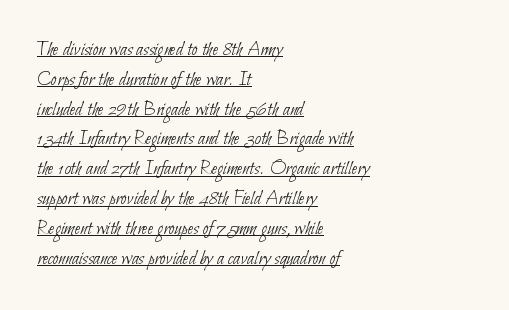
Q: Is the text bold? A: No.
Q: Is the text underlined? A: Yes.
Q: How is the paragraph aligned? A: Left-aligned.
Q: Is the spacing between letters normal or unusually wide? A: Normal.
Q: Is the spacing between lines tight, normal or loose? A: Normal.
